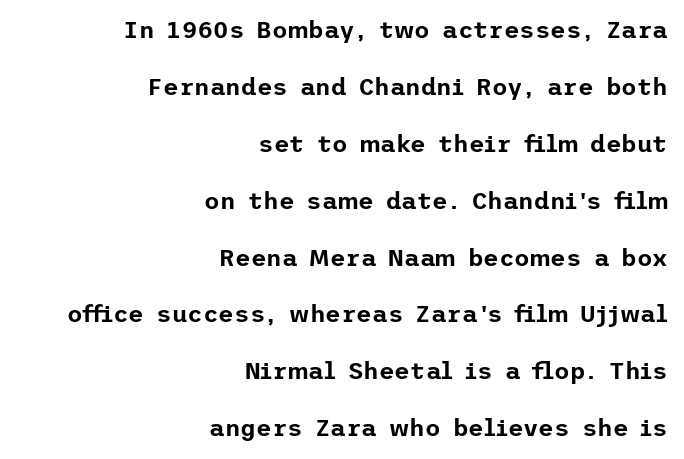
The space directly below the letters is spotless. Words appear dense and cohesive because spacing is normal. One glance says open: line gaps are wider than usual. Which margin do the lines hug? The right one — the left edge is uneven.
